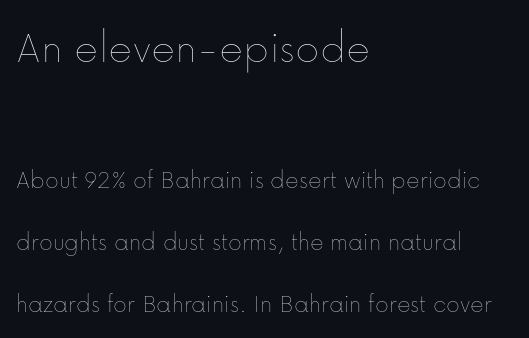
{"italic": "no", "bold": "no", "weight": "thin", "width": "normal", "stroke_contrast": "low", "x_height": "medium", "monospaced": "no", "underline": "no", "align": "left", "line_spacing": "loose", "line_spacing_ratio": 2.38, "letter_spacing": "normal", "letter_spacing_em": 0.0, "larger_block": "first", "size_ratio": 1.77, "glyph_px": 46}
